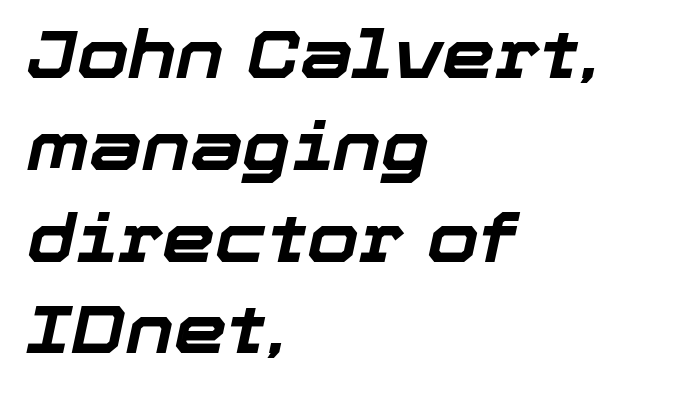
Reading down the column, the eye jumps a familiar distance to each next line. A typesetter would call this zero additional tracking. Spacing verdict: proportional, widths tailored to each character. Underline: absent. Every row of glyphs begins at an identical x-position on the left.
